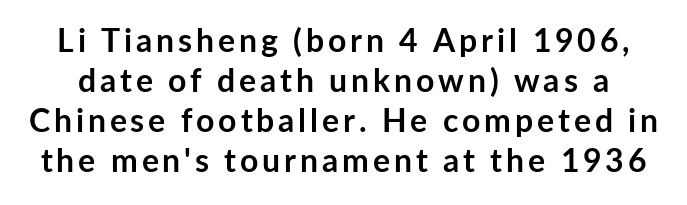
Q: Is the text bold? A: Yes.
Q: Is the text italic (slanted)? A: No, it is upright.
Q: Is the typeface a serif or a sans-serif typeface? A: Sans-serif.
Q: Is the text underlined? A: No.
Q: Is the spacing between lines tight, normal or loose? A: Normal.
Q: Width (condensed, normal, or wide)? A: Normal.
Q: Stroke contrast? A: Low.
Q: x-height? A: Medium.
Q: Monospaced? A: No.
